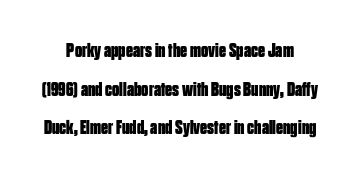
{"italic": "no", "bold": "yes", "underline": "no", "line_spacing": "loose", "line_spacing_ratio": 1.93, "letter_spacing": "normal", "letter_spacing_em": 0.0, "glyph_px": 20}
